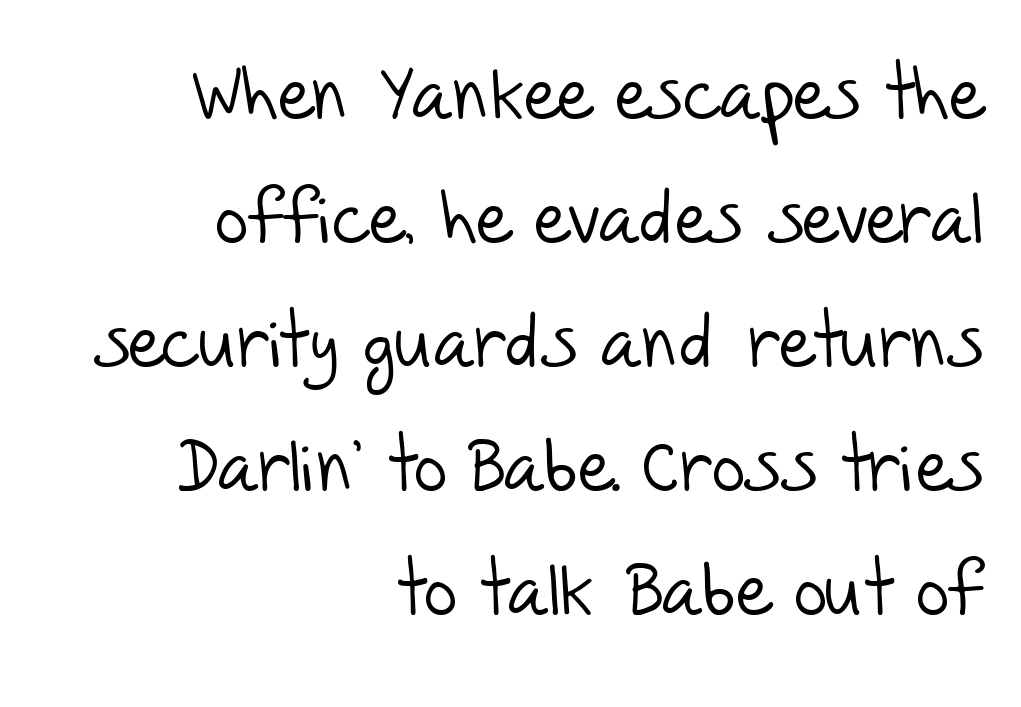
Q: Is the text bold? A: No.
Q: Is the typeface a serif or a sans-serif typeface? A: Sans-serif.
Q: Is the text underlined? A: No.
Q: How is the paragraph aligned? A: Right-aligned.
Q: Is the spacing between letters normal or unusually wide? A: Normal.
Q: Is the spacing between lines tight, normal or loose? A: Normal.
Q: Width (condensed, normal, or wide)? A: Normal.
Q: Stroke contrast? A: Low.
Q: x-height? A: Large.
Q: Monospaced? A: No.
